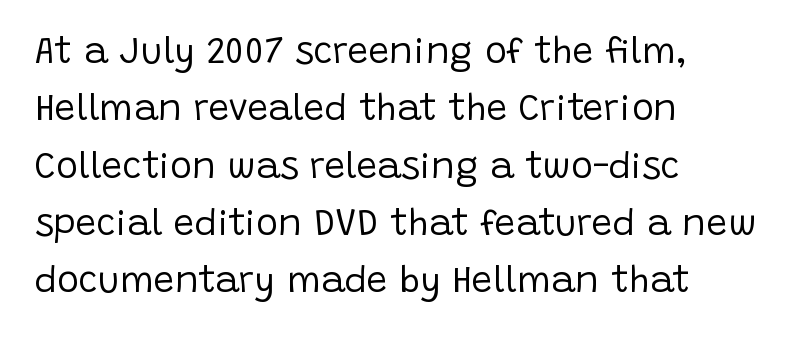
{"serif": "no", "italic": "no", "bold": "no", "weight": "regular", "width": "normal", "stroke_contrast": "low", "x_height": "large", "monospaced": "no", "underline": "no", "align": "left", "line_spacing": "normal", "line_spacing_ratio": 1.55, "letter_spacing": "normal", "letter_spacing_em": 0.0, "glyph_px": 37}
